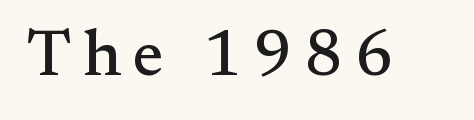
The typeface chosen for these lines features serifs. Only glyphs here, with clear space below each row. The face used here is proportionally spaced, like ordinary book or web type. Posture: vertical.
